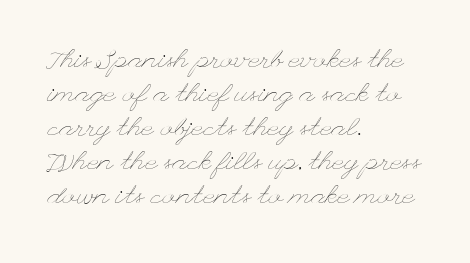
Q: Is the text bold? A: No.
Q: Is the text italic (slanted)? A: Yes.
Q: Is the text underlined? A: No.
Q: How is the paragraph aligned? A: Left-aligned.
Q: Is the spacing between letters normal or unusually wide? A: Normal.
Q: Is the spacing between lines tight, normal or loose? A: Normal.
